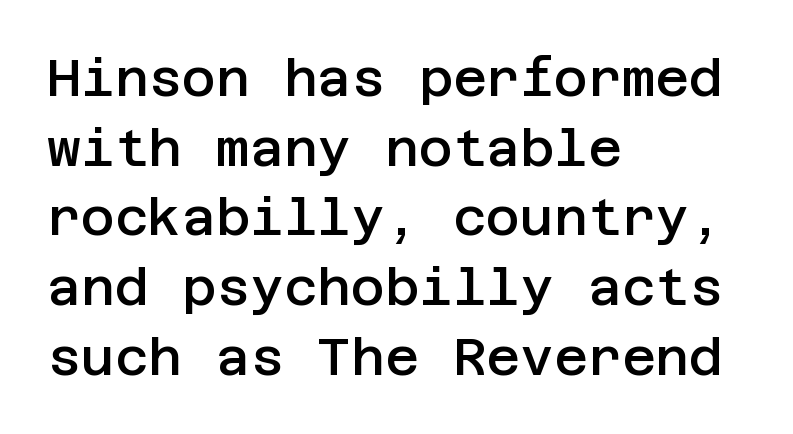
Q: Is the text bold? A: Semi-bold.
Q: Is the text italic (slanted)? A: No, it is upright.
Q: Is the typeface a serif or a sans-serif typeface? A: Sans-serif.
Q: Is the text underlined? A: No.
Q: How is the paragraph aligned? A: Left-aligned.
Q: Is the spacing between letters normal or unusually wide? A: Normal.
Q: Is the spacing between lines tight, normal or loose? A: Normal.
Q: Width (condensed, normal, or wide)? A: Normal.
Q: Stroke contrast? A: Low.
Q: x-height? A: Large.
